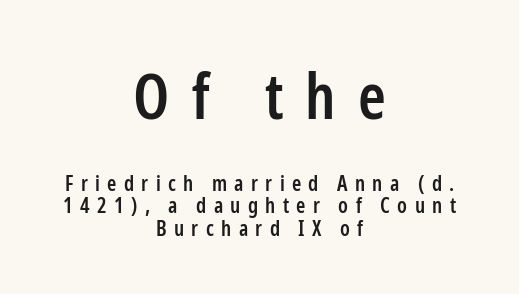
Top chunk: large. Bottom chunk: small. The tracking reads as deliberately expanded to a designer's eye. Very little white space separates one row of letters from the next. Look at the bottom of the vertical strokes: they stop flat, with no serifs. Style check: upright.
